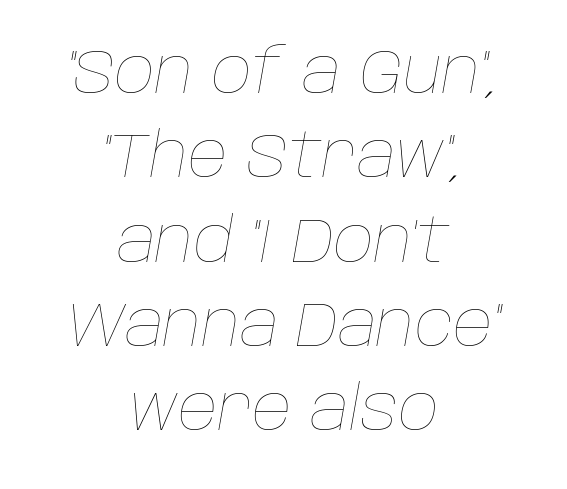
The image shows 62 px thin type, italic (leaning right); set centered, normal line spacing (1.36x), normal letter spacing, not underlined; low stroke contrast and a large x-height.
